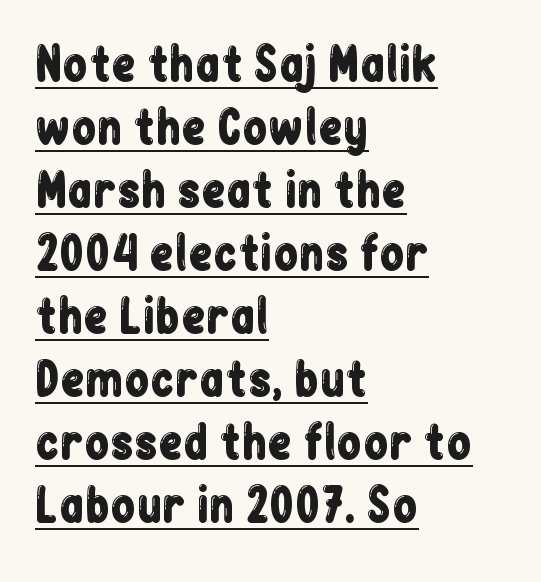
The image shows 45 px condensed sans-serif type, upright; set left-aligned, normal line spacing (1.4x), normal letter spacing, underlined; low stroke contrast and a medium x-height.
